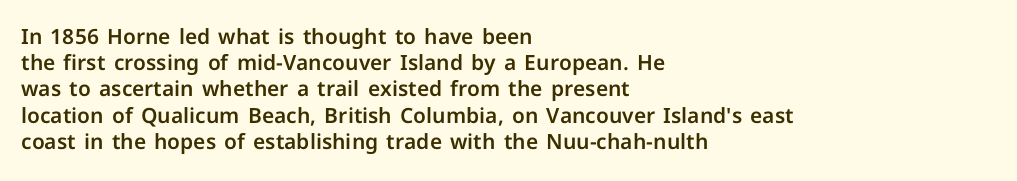
A typesetter would call this leading conventional body-copy spacing. Upright lettering throughout. This rendering uses left alignment, leaving the right contour irregular. The letterforms sit shoulder to shoulder at normal distance. Decoration check: the copy has no underline.
